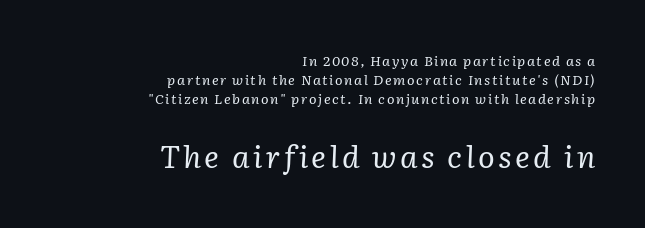
The image shows 31 px regular-weight serif type, italic (leaning right); set right-aligned, normal line spacing (1.37x), not underlined; the second (bottom) block is 2.21x larger; low stroke contrast and a medium x-height.
